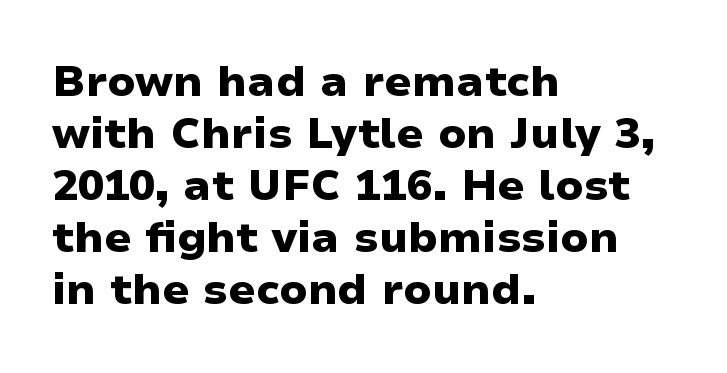
{"serif": "no", "italic": "no", "bold": "yes", "weight": "heavy", "width": "wide", "stroke_contrast": "low", "x_height": "medium", "monospaced": "no", "underline": "no", "align": "left", "line_spacing_ratio": 1.21, "letter_spacing": "normal", "letter_spacing_em": 0.0, "glyph_px": 43}
